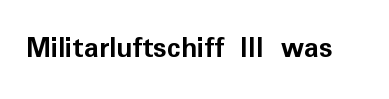
{"serif": "no", "italic": "no", "bold": "yes", "weight": "semibold", "width": "normal", "stroke_contrast": "low", "x_height": "medium", "monospaced": "no", "underline": "no", "letter_spacing": "normal", "letter_spacing_em": 0.0, "glyph_px": 31}
